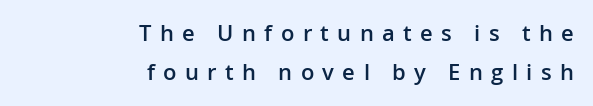
Q: Is the text bold? A: Semi-bold.
Q: Is the text italic (slanted)? A: No, it is upright.
Q: Is the text underlined? A: No.
Q: How is the paragraph aligned? A: Right-aligned.
Q: Is the spacing between letters normal or unusually wide? A: Unusually wide.
